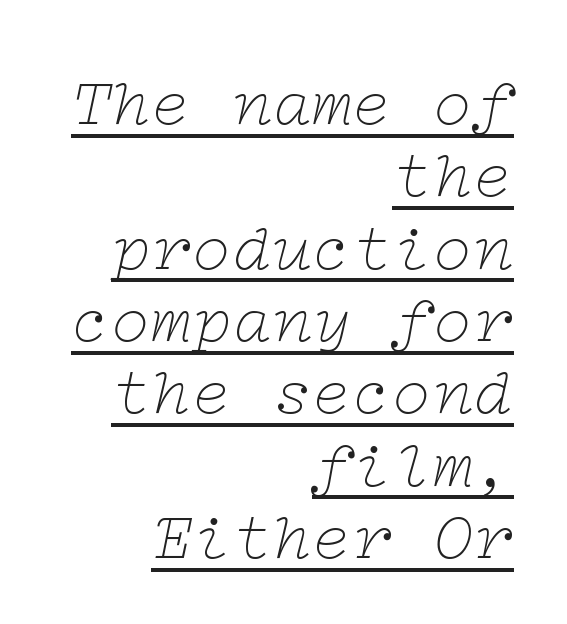
Q: Is the text bold? A: No.
Q: Is the text italic (slanted)? A: Yes, it leans right by about 12 degrees.
Q: Is the typeface a serif or a sans-serif typeface? A: Serif.
Q: Is the text underlined? A: Yes.
Q: How is the paragraph aligned? A: Right-aligned.
Q: Is the spacing between letters normal or unusually wide? A: Normal.
Q: Is the spacing between lines tight, normal or loose? A: Tight.
Q: Width (condensed, normal, or wide)? A: Wide.
Q: Stroke contrast? A: Low.
Q: x-height? A: Medium.
